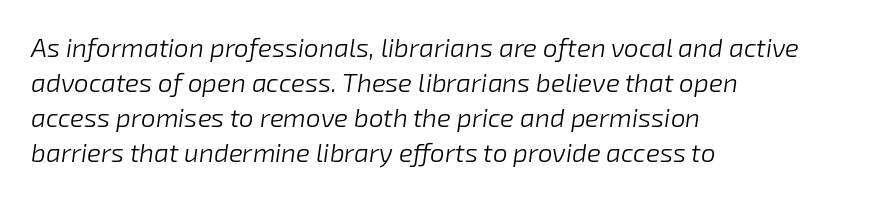
The text carries the slant typical of an italic or oblique font. You could call the tracking neutral — neither tight nor loose. Evenly set lines give the paragraph a standard silhouette. Compared with a typical body face, this is equally light or lighter still.
